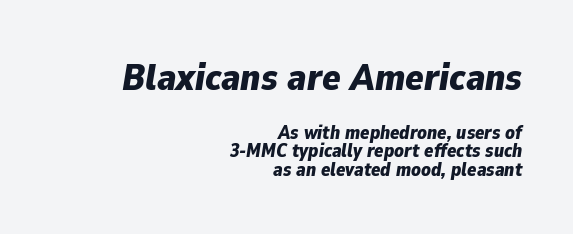
The image shows 38 px bold type, italic (leaning right); set right-aligned, tight line spacing (0.98x), normal letter spacing, not underlined; the first (top) block is 2.0x larger; low stroke contrast and a medium x-height.
